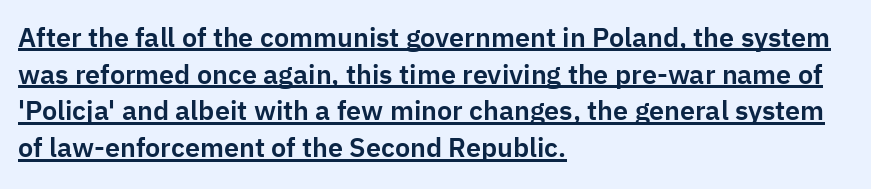
{"italic": "no", "underline": "yes", "align": "left", "line_spacing": "normal", "line_spacing_ratio": 1.36, "letter_spacing": "normal", "letter_spacing_em": 0.0, "glyph_px": 27}
